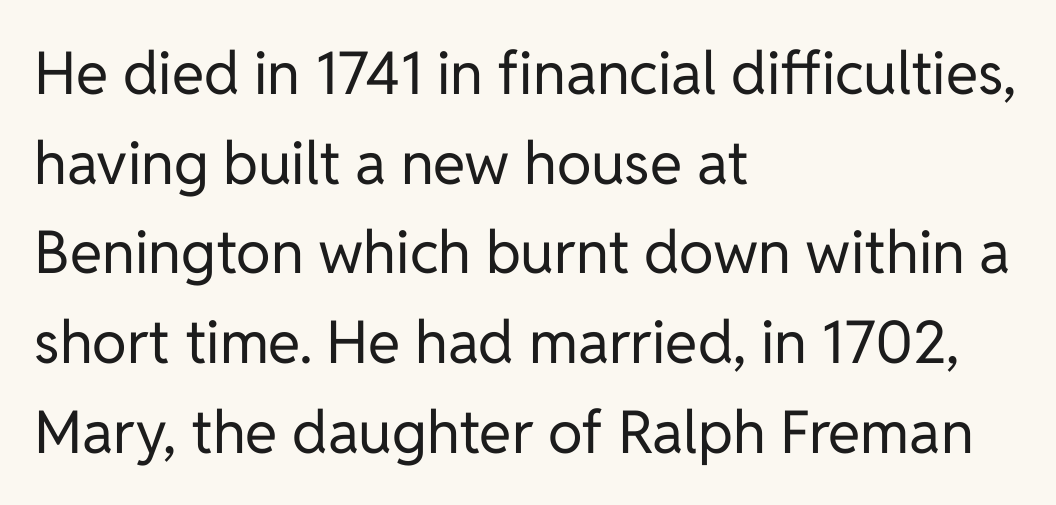
The image shows 59 px regular-weight sans-serif type, upright; set left-aligned, normal line spacing (1.52x), normal letter spacing, not underlined; low stroke contrast and a medium x-height.
